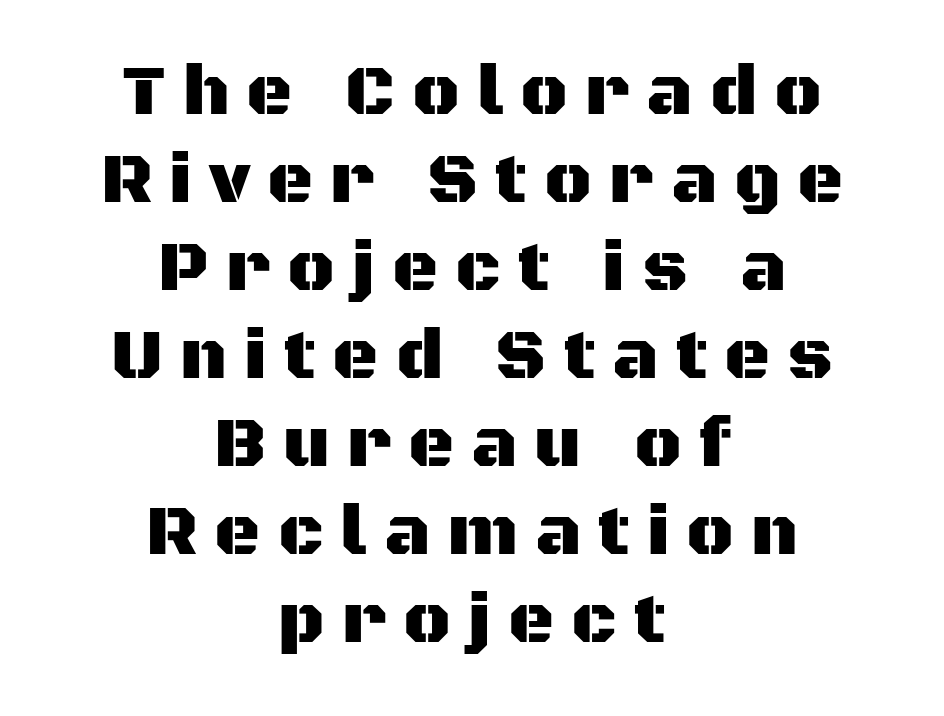
{"serif": "no", "italic": "no", "width": "normal", "stroke_contrast": "medium", "x_height": "large", "monospaced": "no", "underline": "no", "align": "center", "line_spacing_ratio": 1.24, "letter_spacing": "wide", "letter_spacing_em": 0.24, "glyph_px": 71}
